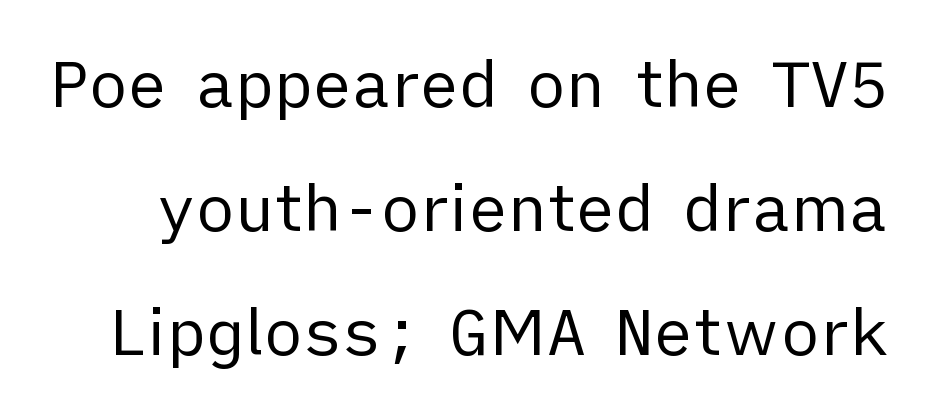
{"serif": "no", "italic": "no", "bold": "no", "weight": "regular", "width": "normal", "stroke_contrast": "low", "x_height": "medium", "monospaced": "no", "underline": "no", "line_spacing": "loose", "line_spacing_ratio": 1.91, "letter_spacing": "normal", "letter_spacing_em": 0.0, "glyph_px": 65}
